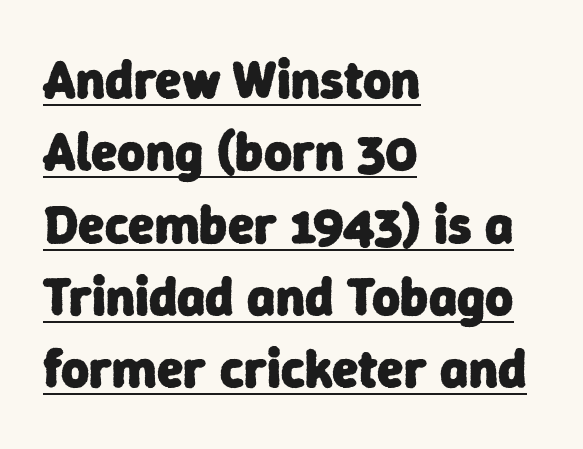
{"serif": "no", "bold": "yes", "weight": "heavy", "width": "normal", "stroke_contrast": "low", "x_height": "medium", "monospaced": "no", "underline": "yes", "align": "left", "line_spacing": "normal", "line_spacing_ratio": 1.34, "letter_spacing": "normal", "letter_spacing_em": 0.0, "glyph_px": 54}
